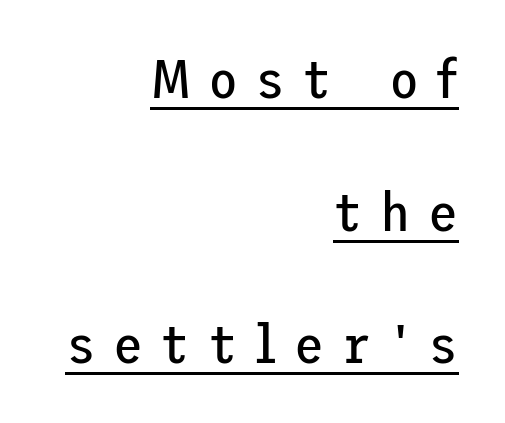
Q: Is the text bold? A: No.
Q: Is the text italic (slanted)? A: No, it is upright.
Q: Is the typeface a serif or a sans-serif typeface? A: Sans-serif.
Q: Is the text underlined? A: Yes.
Q: How is the paragraph aligned? A: Right-aligned.
Q: Is the spacing between letters normal or unusually wide? A: Unusually wide.
Q: Is the spacing between lines tight, normal or loose? A: Loose.
Q: Width (condensed, normal, or wide)? A: Normal.
Q: Stroke contrast? A: Low.
Q: x-height? A: Medium.
